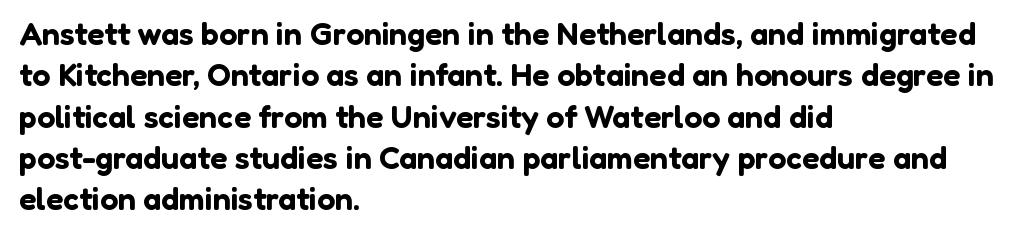
Q: Is the text italic (slanted)? A: No, it is upright.
Q: Is the typeface a serif or a sans-serif typeface? A: Sans-serif.
Q: Is the text underlined? A: No.
Q: How is the paragraph aligned? A: Left-aligned.
Q: Is the spacing between letters normal or unusually wide? A: Normal.
Q: Is the spacing between lines tight, normal or loose? A: Normal.
Q: Width (condensed, normal, or wide)? A: Normal.
Q: Stroke contrast? A: Low.
Q: x-height? A: Medium.
Q: Monospaced? A: No.
